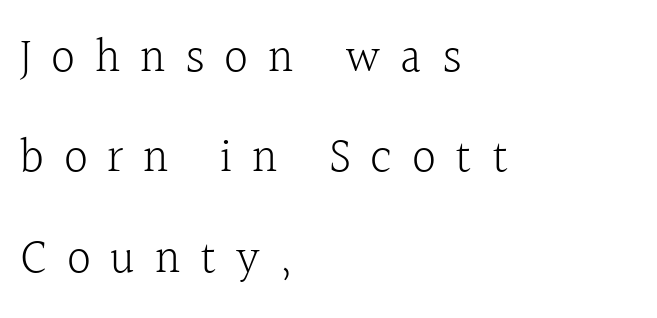
{"serif": "yes", "italic": "no", "bold": "no", "weight": "light", "width": "normal", "x_height": "medium", "monospaced": "no", "underline": "no", "align": "left", "line_spacing": "loose", "line_spacing_ratio": 2.09, "letter_spacing": "wide", "letter_spacing_em": 0.41, "glyph_px": 48}
